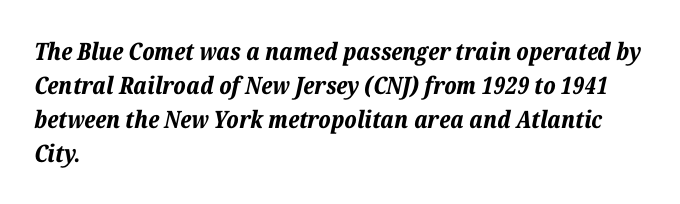
The image shows 24 px bold type, italic (leaning right); set left-aligned, normal line spacing (1.41x), normal letter spacing, not underlined.
